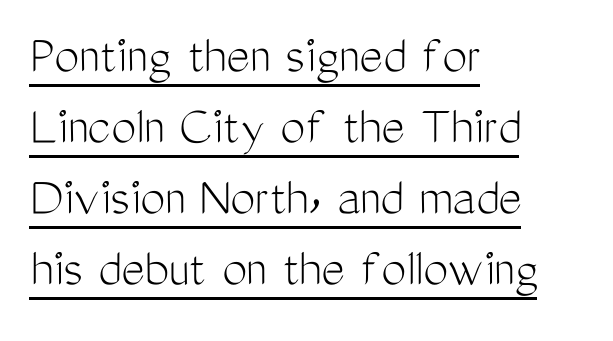
The cut favours lightness, reaching ordinary text weight at its darkest. These lines are rendered in a variable-pitch font. Default kerning and tracking; the words read as compact shapes. The characters display no serif detailing; their extremities are plain.
